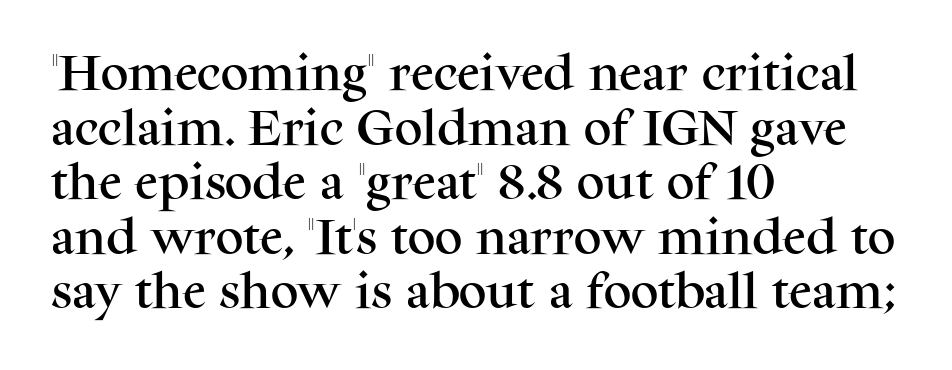
{"serif": "yes", "italic": "no", "width": "normal", "stroke_contrast": "medium", "x_height": "medium", "monospaced": "no", "underline": "no", "align": "left", "line_spacing": "normal", "line_spacing_ratio": 1.4, "letter_spacing": "normal", "letter_spacing_em": 0.0, "glyph_px": 39}
